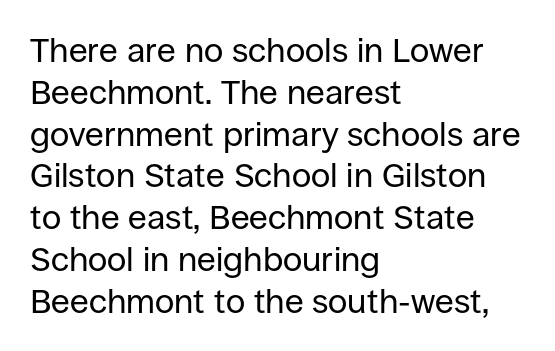
{"serif": "no", "italic": "no", "bold": "no", "weight": "regular", "width": "normal", "stroke_contrast": "low", "x_height": "large", "monospaced": "no", "underline": "no", "align": "left", "line_spacing_ratio": 1.23, "letter_spacing": "normal", "letter_spacing_em": 0.0, "glyph_px": 34}
